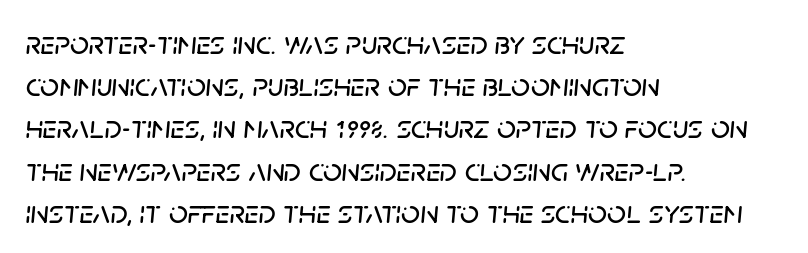
Quick note: italic. The tracking reads as untouched default to a designer's eye. Check under the words: just untouched page. Left-aligned paragraph, ragged on the right.
